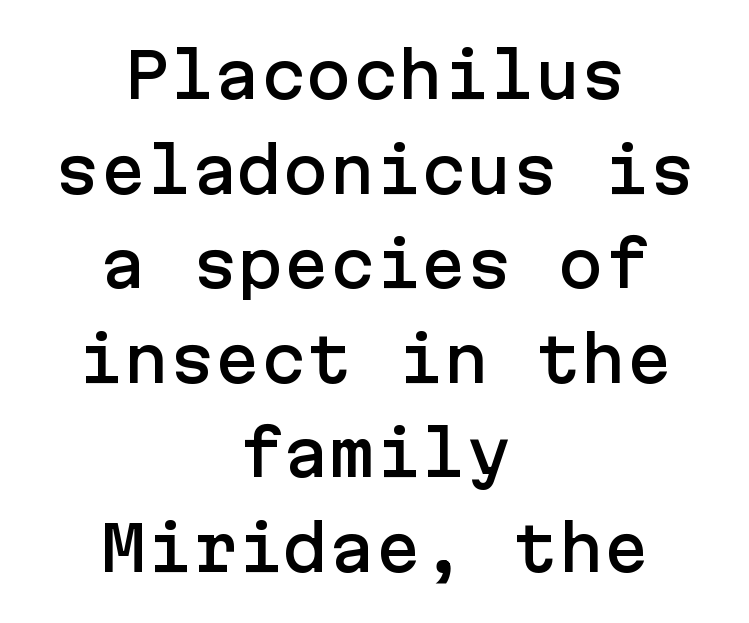
Q: Is the text italic (slanted)? A: No, it is upright.
Q: Is the typeface a serif or a sans-serif typeface? A: Sans-serif.
Q: Is the text underlined? A: No.
Q: How is the paragraph aligned? A: Centered.
Q: Is the spacing between letters normal or unusually wide? A: Normal.
Q: Is the spacing between lines tight, normal or loose? A: Normal.
Q: Width (condensed, normal, or wide)? A: Normal.
Q: Stroke contrast? A: Low.
Q: x-height? A: Medium.
